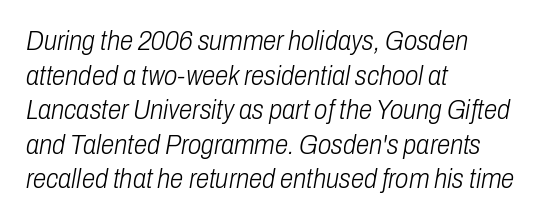
The image shows 27 px text type, italic (leaning right); set left-aligned, normal line spacing (1.28x), normal letter spacing, not underlined.
